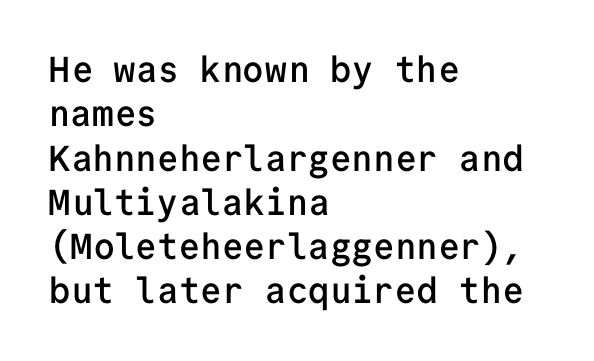
The space directly below the letters is spotless. Serifs: no, the terminals of the letterforms are clean. These words are printed semibold, heavier than regular yet not bold. Posture: straight, roman, zero tilt. Does extra space separate the letters? No, they use regular spacing.
